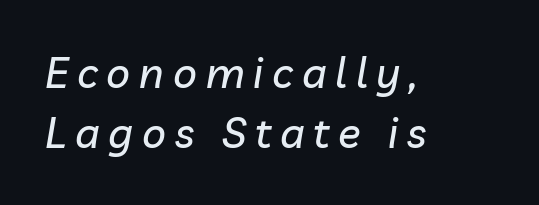
{"italic": "yes", "lean": "right", "slant_degrees": 10, "width": "normal", "stroke_contrast": "low", "x_height": "medium", "monospaced": "no", "underline": "no", "align": "left", "line_spacing": "normal", "line_spacing_ratio": 1.44, "letter_spacing": "wide", "letter_spacing_em": 0.21, "glyph_px": 42}
